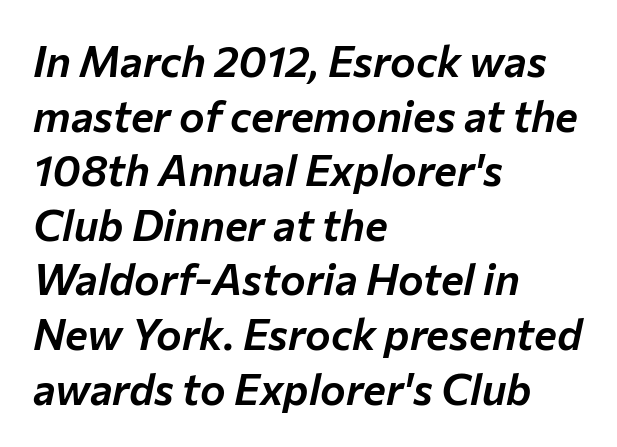
{"italic": "yes", "lean": "right", "slant_degrees": 12, "width": "normal", "stroke_contrast": "low", "x_height": "medium", "monospaced": "no", "underline": "no", "align": "left", "line_spacing": "normal", "line_spacing_ratio": 1.27, "letter_spacing": "normal", "letter_spacing_em": 0.0, "glyph_px": 43}
